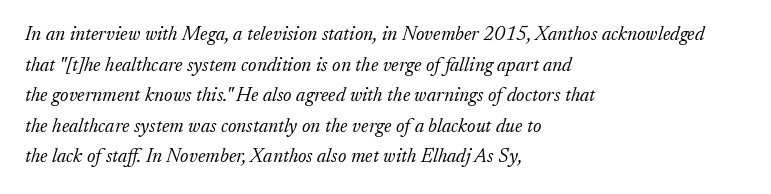
Q: Is the text bold? A: No.
Q: Is the text italic (slanted)? A: Yes, it leans right by about 17 degrees.
Q: Is the text underlined? A: No.
Q: How is the paragraph aligned? A: Left-aligned.
Q: Is the spacing between letters normal or unusually wide? A: Normal.
Q: Is the spacing between lines tight, normal or loose? A: Normal.
